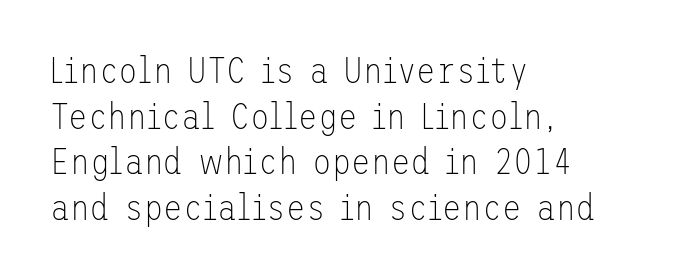
The tracking reads as untouched default to a designer's eye. Designer's note — italics off, roman on. Letters rest on an invisible, unmarked baseline. These glyphs show unthickened strokes, regular width or finer. Baseline-to-baseline distance is the conventional proportion of letter height.
